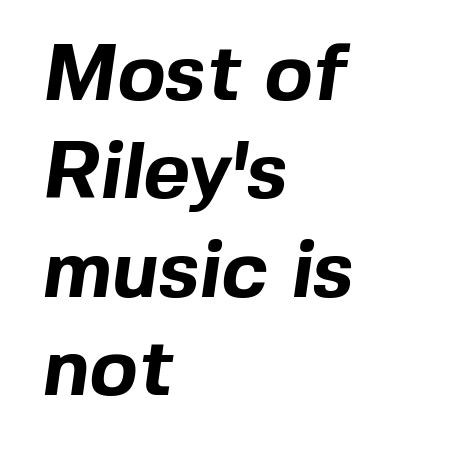
{"serif": "no", "bold": "yes", "weight": "bold", "width": "normal", "x_height": "medium", "monospaced": "no", "underline": "no", "align": "left", "line_spacing_ratio": 1.23, "letter_spacing": "normal", "letter_spacing_em": 0.0, "glyph_px": 80}
